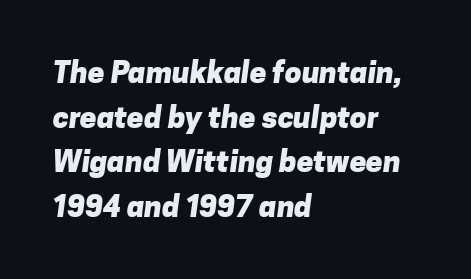
Q: Is the text bold? A: Yes.
Q: Is the typeface a serif or a sans-serif typeface? A: Sans-serif.
Q: Is the text underlined? A: No.
Q: How is the paragraph aligned? A: Left-aligned.
Q: Is the spacing between letters normal or unusually wide? A: Normal.
Q: Is the spacing between lines tight, normal or loose? A: Normal.
Q: Width (condensed, normal, or wide)? A: Normal.
Q: Stroke contrast? A: Low.
Q: x-height? A: Medium.
Q: Monospaced? A: No.
